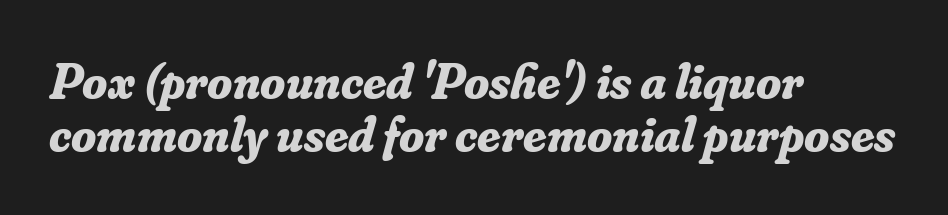
Q: Is the text bold? A: Yes.
Q: Is the text italic (slanted)? A: Yes, it leans right by about 16 degrees.
Q: Is the typeface a serif or a sans-serif typeface? A: Serif.
Q: Is the text underlined? A: No.
Q: How is the paragraph aligned? A: Left-aligned.
Q: Is the spacing between letters normal or unusually wide? A: Normal.
Q: Is the spacing between lines tight, normal or loose? A: Tight.
Q: Width (condensed, normal, or wide)? A: Normal.
Q: Stroke contrast? A: Low.
Q: x-height? A: Small.
Q: Monospaced? A: No.
